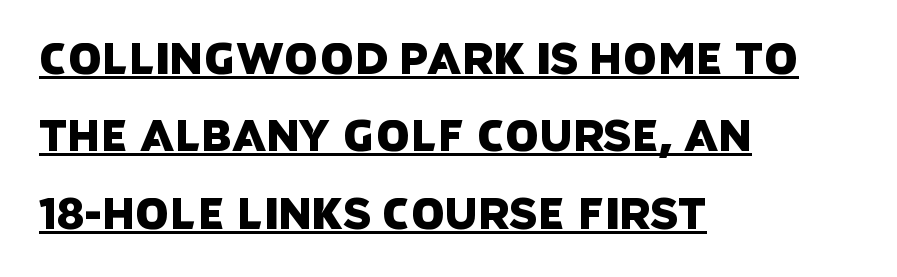
Q: Is the typeface a serif or a sans-serif typeface? A: Sans-serif.
Q: Is the text underlined? A: Yes.
Q: How is the paragraph aligned? A: Left-aligned.
Q: Is the spacing between letters normal or unusually wide? A: Normal.
Q: Width (condensed, normal, or wide)? A: Normal.
Q: Stroke contrast? A: Low.
Q: x-height? A: Large.
Q: Monospaced? A: No.
